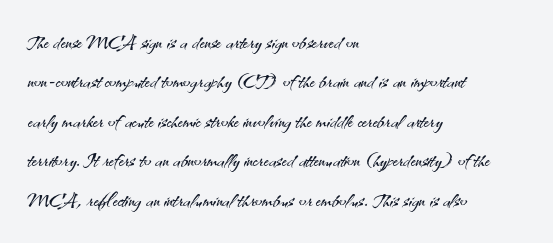
The image shows 27 px text type; set left-aligned, normal line spacing (1.46x), normal letter spacing, not underlined.
